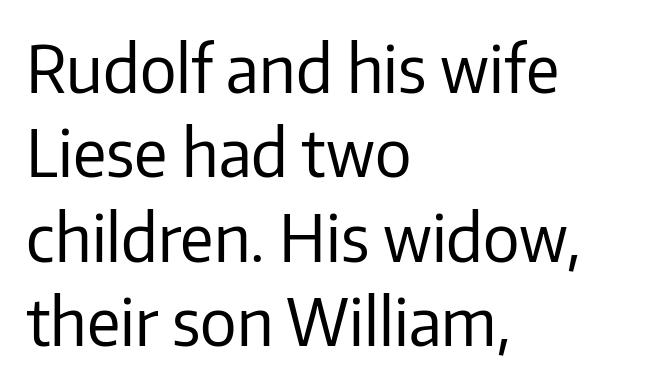
The font family rendered here belongs to the sans-serif group. Only glyphs here, with clear space below each row. The passage shown is not bold in any degree. Letter spacing: default. Is the block centered? No — it sits flush against the left margin. The specimen reads as upright at a glance.
